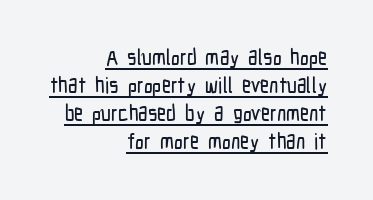
The compositor pushed each line to the right boundary. Each line of the rendering has a horizontal stroke beneath the glyphs. How would I describe the line gaps? Plain and ordinary. If you drew a line through each stem, it would be perfectly vertical.
